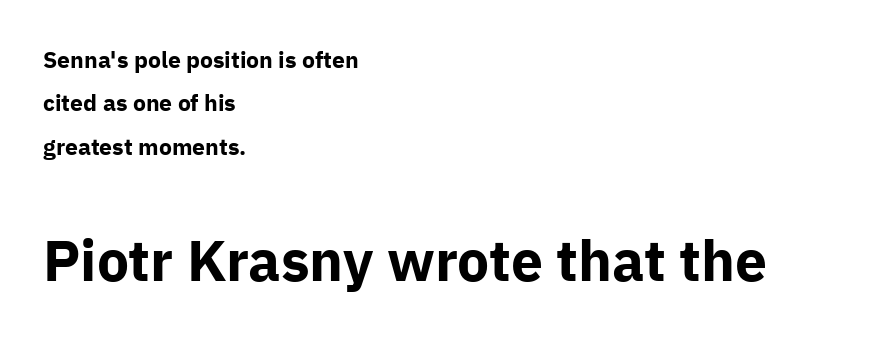
Q: Is the text bold? A: Yes.
Q: Is the text italic (slanted)? A: No, it is upright.
Q: Is the typeface a serif or a sans-serif typeface? A: Sans-serif.
Q: Is the text underlined? A: No.
Q: How is the paragraph aligned? A: Left-aligned.
Q: Is the spacing between letters normal or unusually wide? A: Normal.
Q: Which block of text is set in a larger size, the first (top) or the second (bottom)? A: The second (bottom) one.
Q: Width (condensed, normal, or wide)? A: Normal.
Q: Stroke contrast? A: Low.
Q: x-height? A: Medium.
Q: Monospaced? A: No.
